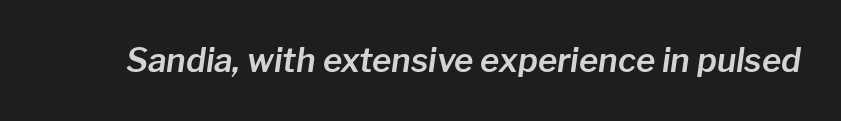
Nobody touched the tracking dial on this one. Proportional: the letters do not fall into vertical columns. Beneath every word, the page is bare. Tall strokes in this sample are angled rather than plumb.
